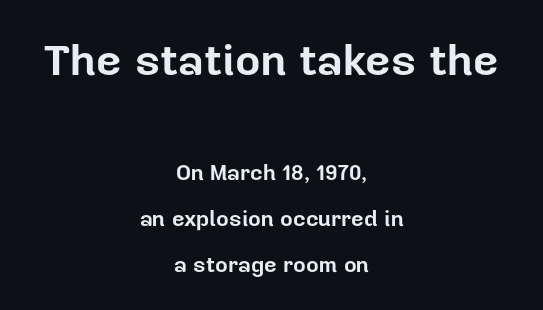
Q: Is the text bold? A: Yes.
Q: Is the text italic (slanted)? A: No, it is upright.
Q: Is the typeface a serif or a sans-serif typeface? A: Sans-serif.
Q: Is the text underlined? A: No.
Q: How is the paragraph aligned? A: Centered.
Q: Is the spacing between letters normal or unusually wide? A: Normal.
Q: Is the spacing between lines tight, normal or loose? A: Loose.
Q: Which block of text is set in a larger size, the first (top) or the second (bottom)? A: The first (top) one.
Q: Width (condensed, normal, or wide)? A: Normal.
Q: Stroke contrast? A: Low.
Q: x-height? A: Medium.
Q: Monospaced? A: No.
